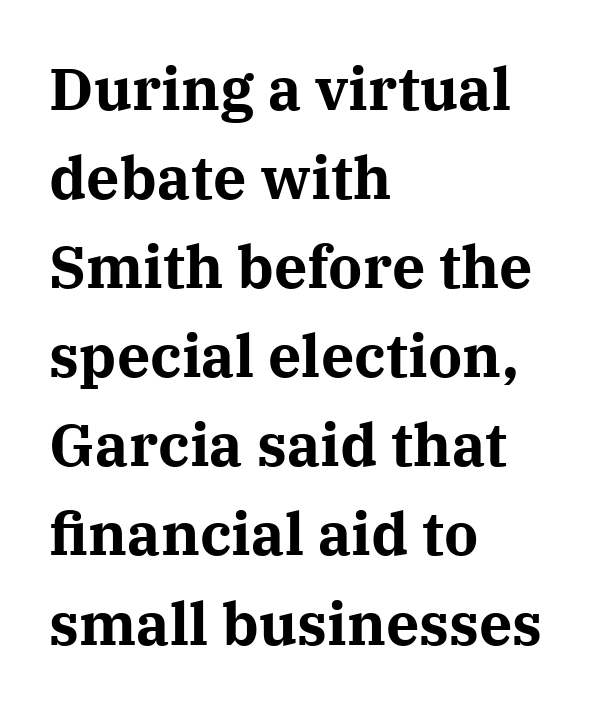
Q: Is the text bold? A: Yes.
Q: Is the text italic (slanted)? A: No, it is upright.
Q: Is the typeface a serif or a sans-serif typeface? A: Serif.
Q: Is the text underlined? A: No.
Q: How is the paragraph aligned? A: Left-aligned.
Q: Is the spacing between letters normal or unusually wide? A: Normal.
Q: Is the spacing between lines tight, normal or loose? A: Normal.
Q: Width (condensed, normal, or wide)? A: Normal.
Q: Stroke contrast? A: Medium.
Q: x-height? A: Medium.
Q: Monospaced? A: No.
